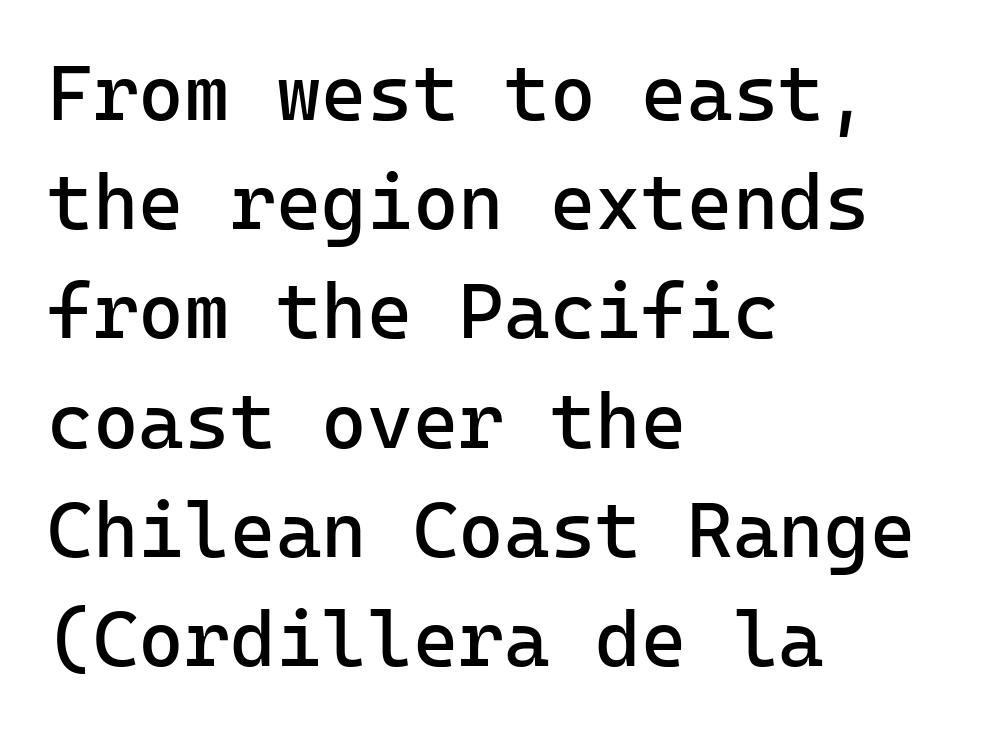
The image shows 78 px regular-weight sans-serif type, upright, monospaced; set left-aligned, normal line spacing (1.4x), normal letter spacing, not underlined; low stroke contrast and a medium x-height.
